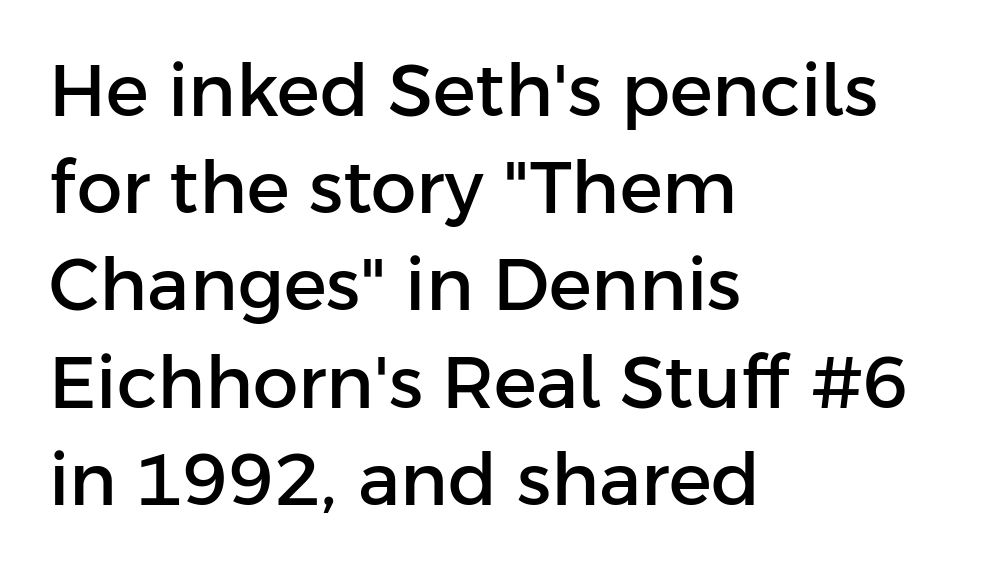
The image shows 72 px sans-serif type, upright; set left-aligned, normal line spacing (1.35x), normal letter spacing, not underlined; low stroke contrast and a medium x-height.
